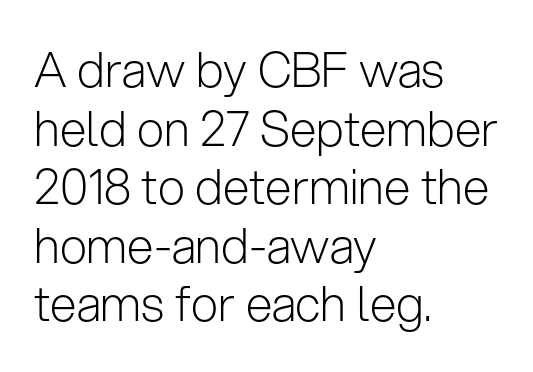
Q: Is the text bold? A: No.
Q: Is the text italic (slanted)? A: No, it is upright.
Q: Is the typeface a serif or a sans-serif typeface? A: Sans-serif.
Q: Is the text underlined? A: No.
Q: How is the paragraph aligned? A: Left-aligned.
Q: Is the spacing between letters normal or unusually wide? A: Normal.
Q: Width (condensed, normal, or wide)? A: Normal.
Q: Stroke contrast? A: Low.
Q: x-height? A: Medium.
Q: Monospaced? A: No.
